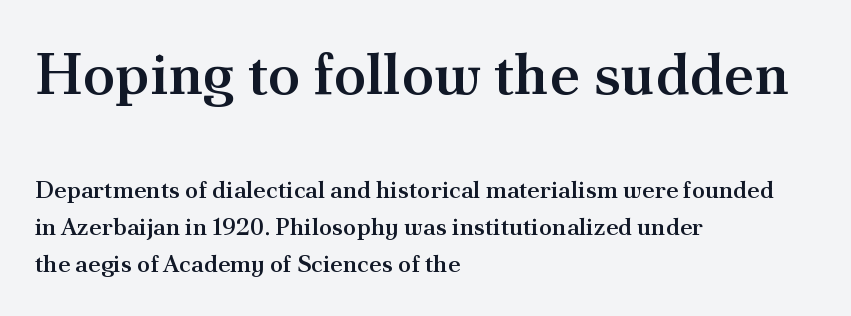
Q: Is the text bold? A: Semi-bold.
Q: Is the text italic (slanted)? A: No, it is upright.
Q: Is the typeface a serif or a sans-serif typeface? A: Serif.
Q: Is the text underlined? A: No.
Q: How is the paragraph aligned? A: Left-aligned.
Q: Is the spacing between letters normal or unusually wide? A: Normal.
Q: Is the spacing between lines tight, normal or loose? A: Normal.
Q: Which block of text is set in a larger size, the first (top) or the second (bottom)? A: The first (top) one.
Q: Width (condensed, normal, or wide)? A: Normal.
Q: Stroke contrast? A: Medium.
Q: x-height? A: Small.
Q: Monospaced? A: No.
